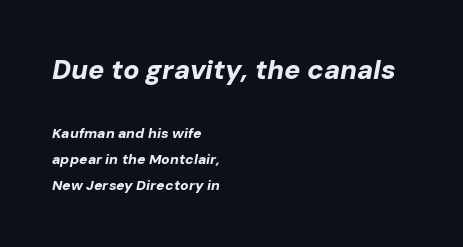
Q: Is the text bold? A: Yes.
Q: Is the text italic (slanted)? A: Yes, it leans right by about 10 degrees.
Q: Is the text underlined? A: No.
Q: How is the paragraph aligned? A: Left-aligned.
Q: Is the spacing between letters normal or unusually wide? A: Normal.
Q: Which block of text is set in a larger size, the first (top) or the second (bottom)? A: The first (top) one.
